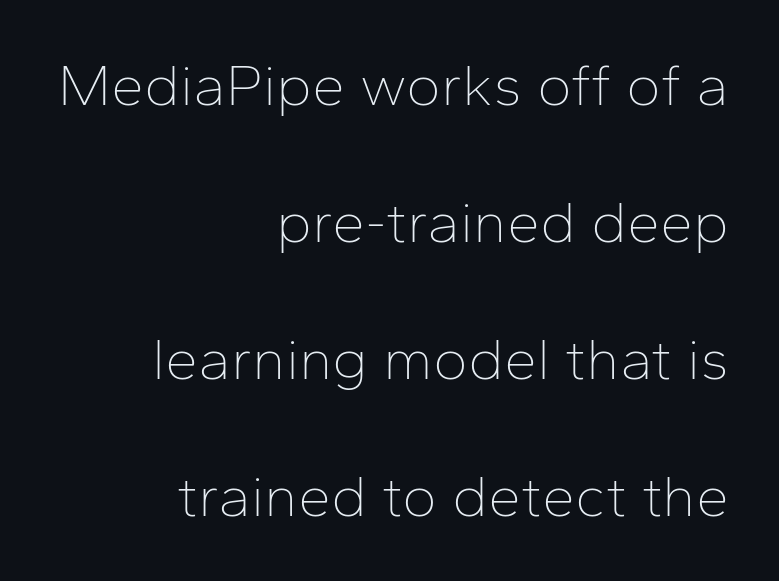
Q: Is the text bold? A: No.
Q: Is the text italic (slanted)? A: No, it is upright.
Q: Is the typeface a serif or a sans-serif typeface? A: Sans-serif.
Q: Is the text underlined? A: No.
Q: How is the paragraph aligned? A: Right-aligned.
Q: Is the spacing between letters normal or unusually wide? A: Normal.
Q: Is the spacing between lines tight, normal or loose? A: Loose.
Q: Width (condensed, normal, or wide)? A: Normal.
Q: Stroke contrast? A: Low.
Q: x-height? A: Medium.
Q: Monospaced? A: No.
